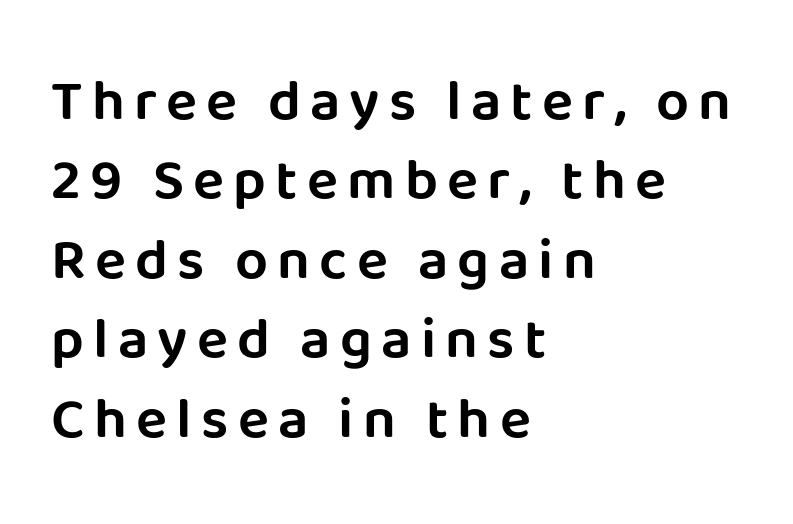
The image shows 58 px sans-serif type, upright; set left-aligned, normal line spacing (1.37x), not underlined; low stroke contrast and a large x-height.
